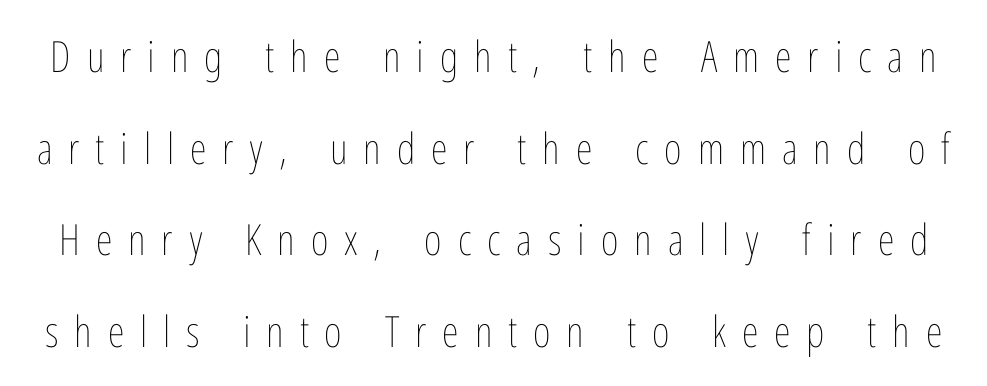
{"italic": "no", "bold": "no", "weight": "thin", "width": "condensed", "stroke_contrast": "low", "x_height": "medium", "monospaced": "no", "underline": "no", "line_spacing": "loose", "line_spacing_ratio": 2.13, "letter_spacing": "wide", "letter_spacing_em": 0.37, "glyph_px": 43}
